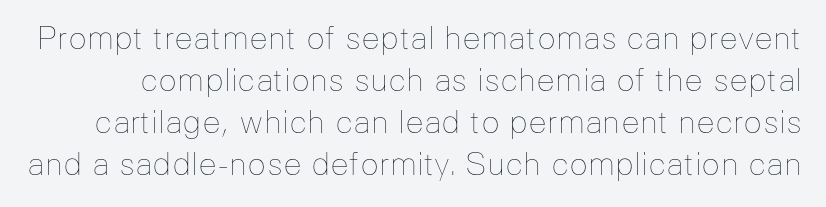
The image shows 31 px thin type, upright; set normal line spacing (1.36x), normal letter spacing, not underlined; low stroke contrast and a medium x-height.
